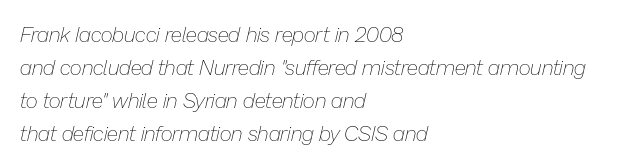
{"italic": "yes", "lean": "right", "slant_degrees": 13, "bold": "no", "underline": "no", "align": "left", "line_spacing": "normal", "line_spacing_ratio": 1.57, "letter_spacing": "normal", "letter_spacing_em": 0.0, "glyph_px": 21}
